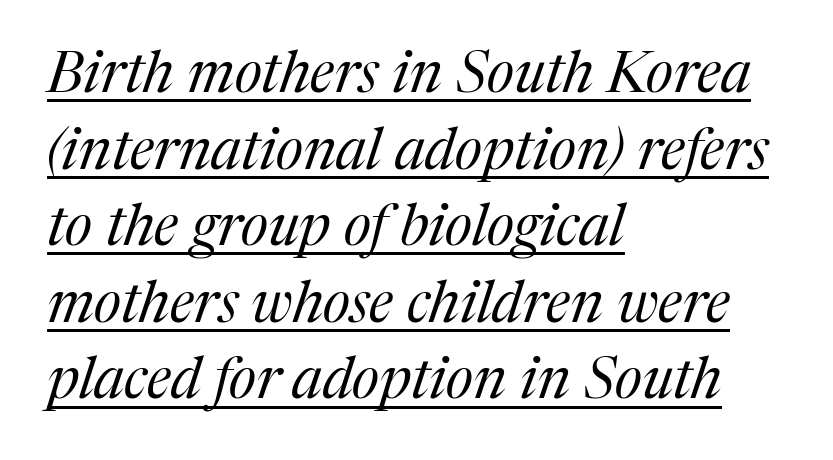
{"serif": "yes", "italic": "yes", "lean": "right", "slant_degrees": 17, "bold": "no", "weight": "regular", "width": "normal", "stroke_contrast": "medium", "x_height": "medium", "monospaced": "no", "underline": "yes", "align": "left", "line_spacing": "normal", "line_spacing_ratio": 1.32, "letter_spacing": "normal", "letter_spacing_em": 0.0, "glyph_px": 58}
